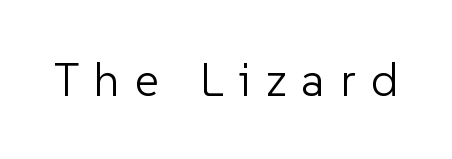
Q: Is the text bold? A: No.
Q: Is the text italic (slanted)? A: No, it is upright.
Q: Is the typeface a serif or a sans-serif typeface? A: Sans-serif.
Q: Is the text underlined? A: No.
Q: Is the spacing between letters normal or unusually wide? A: Unusually wide.
Q: Width (condensed, normal, or wide)? A: Normal.
Q: Stroke contrast? A: Low.
Q: x-height? A: Medium.
Q: Monospaced? A: No.
